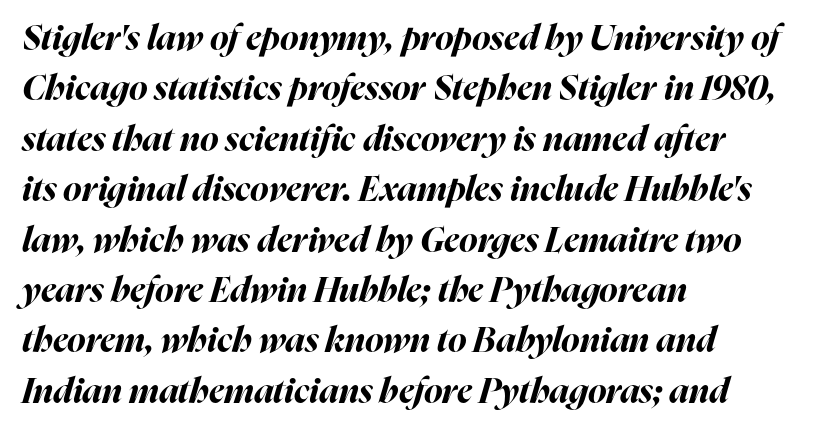
{"italic": "yes", "lean": "right", "slant_degrees": 16, "bold": "yes", "weight": "bold", "width": "normal", "stroke_contrast": "high", "x_height": "medium", "monospaced": "no", "underline": "no", "align": "left", "line_spacing": "normal", "line_spacing_ratio": 1.44, "letter_spacing": "normal", "letter_spacing_em": 0.0, "glyph_px": 35}
